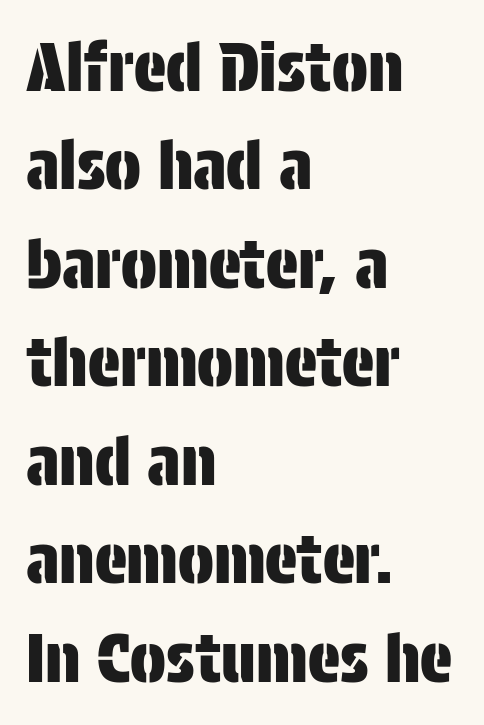
{"serif": "no", "italic": "no", "width": "condensed", "stroke_contrast": "low", "x_height": "large", "monospaced": "no", "underline": "no", "align": "left", "line_spacing": "normal", "line_spacing_ratio": 1.47, "letter_spacing": "normal", "letter_spacing_em": 0.0, "glyph_px": 67}
